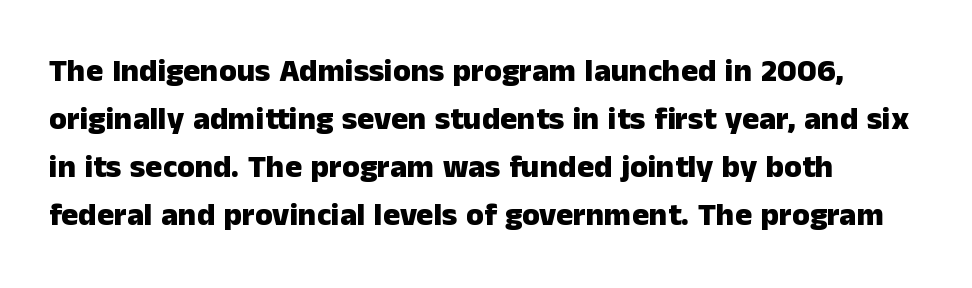
Q: Is the text bold? A: Yes.
Q: Is the text italic (slanted)? A: No, it is upright.
Q: Is the typeface a serif or a sans-serif typeface? A: Sans-serif.
Q: Is the text underlined? A: No.
Q: How is the paragraph aligned? A: Left-aligned.
Q: Is the spacing between letters normal or unusually wide? A: Normal.
Q: Is the spacing between lines tight, normal or loose? A: Normal.
Q: Width (condensed, normal, or wide)? A: Normal.
Q: Stroke contrast? A: Low.
Q: x-height? A: Medium.
Q: Monospaced? A: No.
